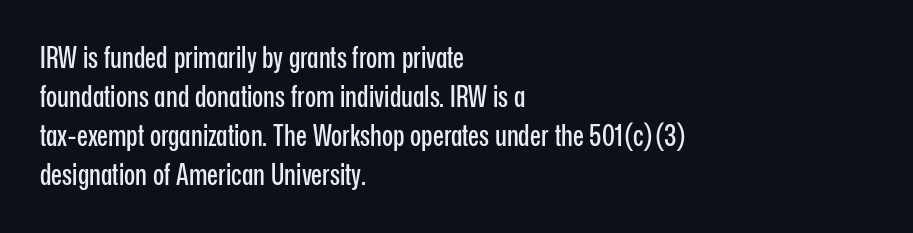
The image shows 29 px condensed sans-serif type, upright; set left-aligned, normal line spacing (1.35x), normal letter spacing, not underlined; low stroke contrast and a medium x-height.
